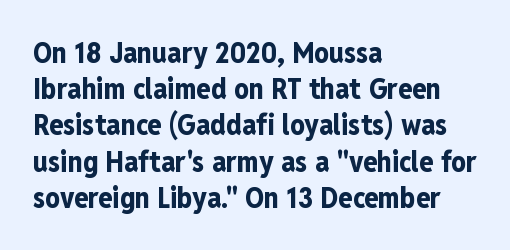
The axis of the letterforms is exactly vertical. Inter-character spacing is left at the font's built-in metrics. Look at the bottom of the vertical strokes: they stop flat, with no serifs. Thick stems and heavy bowls — unmistakably bold.
